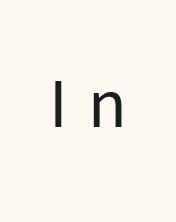
Q: Is the text bold? A: No.
Q: Is the text italic (slanted)? A: No, it is upright.
Q: Is the typeface a serif or a sans-serif typeface? A: Sans-serif.
Q: Is the text underlined? A: No.
Q: Is the spacing between letters normal or unusually wide? A: Unusually wide.
Q: Width (condensed, normal, or wide)? A: Normal.
Q: Stroke contrast? A: Low.
Q: x-height? A: Medium.
Q: Monospaced? A: No.
